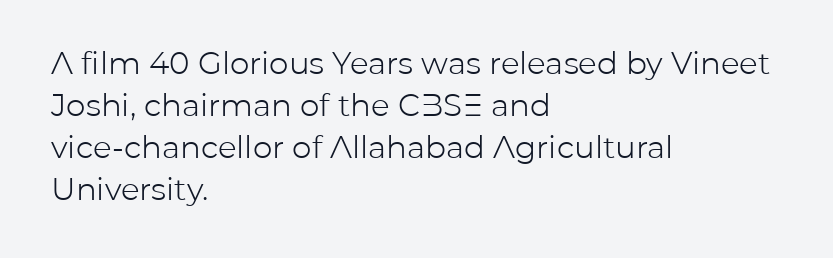
{"serif": "no", "italic": "no", "bold": "no", "weight": "light", "width": "normal", "stroke_contrast": "low", "x_height": "medium", "monospaced": "no", "underline": "no", "align": "left", "line_spacing": "normal", "line_spacing_ratio": 1.35, "letter_spacing": "normal", "letter_spacing_em": 0.0, "glyph_px": 31}
